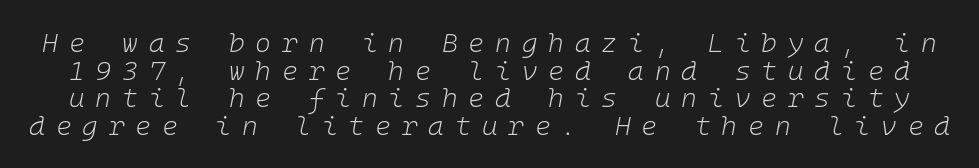
{"italic": "yes", "lean": "right", "slant_degrees": 10, "bold": "no", "underline": "no", "line_spacing": "tight", "line_spacing_ratio": 1.02, "letter_spacing": "wide", "letter_spacing_em": 0.4, "glyph_px": 27}
